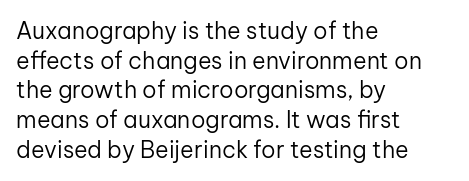
The lines sit at an ordinary, default distance from one another. The rag falls on the right side of this text block. The characters are drawn with everyday or finer stroke widths. Descender tails drop into unmarked territory.
